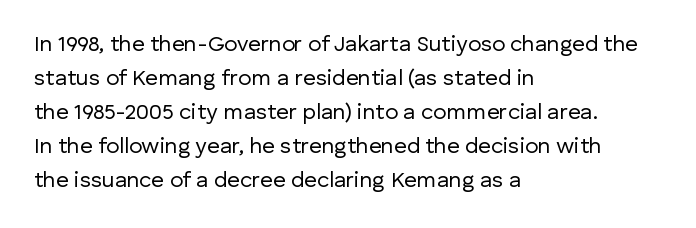
The image shows 22 px text type, upright; set left-aligned, normal line spacing (1.55x), normal letter spacing, not underlined.
